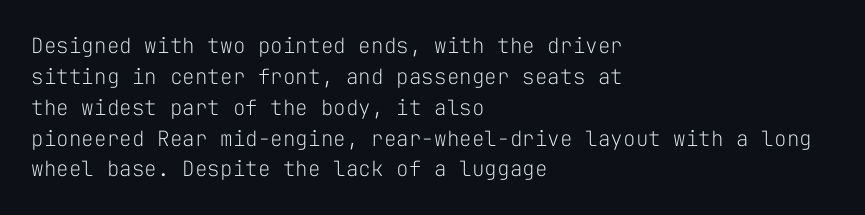
Q: Is the text bold? A: No.
Q: Is the text italic (slanted)? A: No, it is upright.
Q: Is the text underlined? A: No.
Q: How is the paragraph aligned? A: Left-aligned.
Q: Is the spacing between letters normal or unusually wide? A: Normal.
Q: Is the spacing between lines tight, normal or loose? A: Normal.
